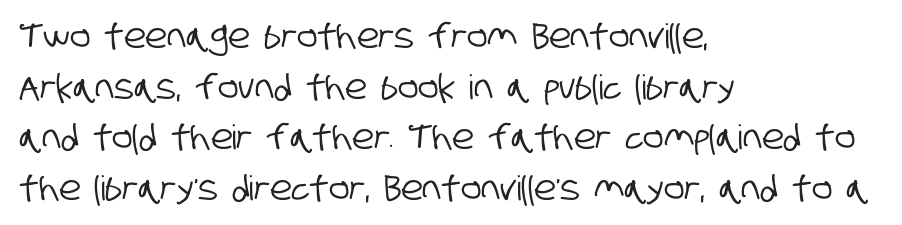
Q: Is the typeface a serif or a sans-serif typeface? A: Sans-serif.
Q: Is the text underlined? A: No.
Q: How is the paragraph aligned? A: Left-aligned.
Q: Is the spacing between letters normal or unusually wide? A: Normal.
Q: Is the spacing between lines tight, normal or loose? A: Normal.
Q: Width (condensed, normal, or wide)? A: Condensed.
Q: Stroke contrast? A: Low.
Q: x-height? A: Large.
Q: Monospaced? A: No.
